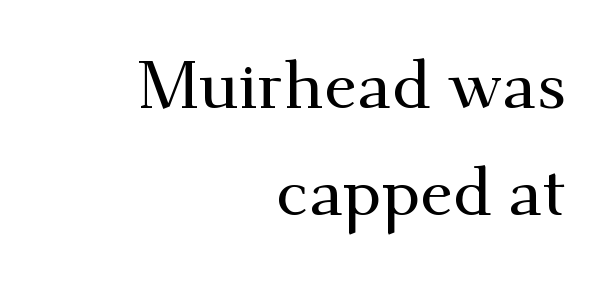
Q: Is the text italic (slanted)? A: No, it is upright.
Q: Is the typeface a serif or a sans-serif typeface? A: Serif.
Q: Is the text underlined? A: No.
Q: How is the paragraph aligned? A: Right-aligned.
Q: Is the spacing between letters normal or unusually wide? A: Normal.
Q: Is the spacing between lines tight, normal or loose? A: Normal.
Q: Width (condensed, normal, or wide)? A: Normal.
Q: Stroke contrast? A: Medium.
Q: x-height? A: Small.
Q: Monospaced? A: No.
